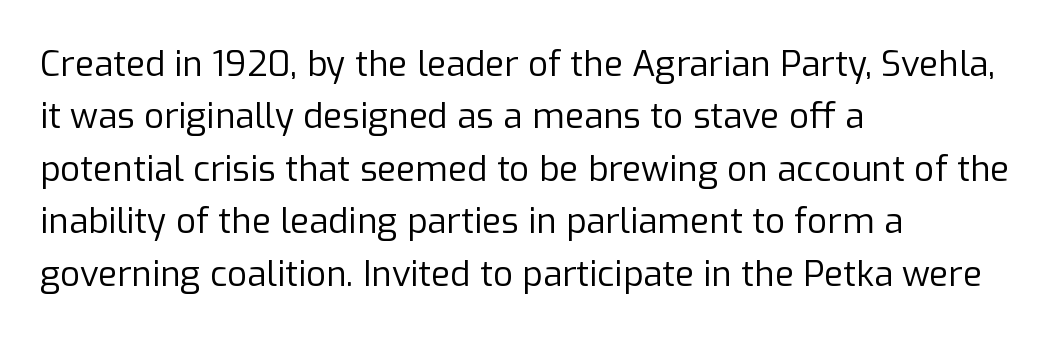
The image shows 35 px regular-weight sans-serif type, upright; set left-aligned, normal line spacing (1.5x), normal letter spacing, not underlined; low stroke contrast and a medium x-height.
